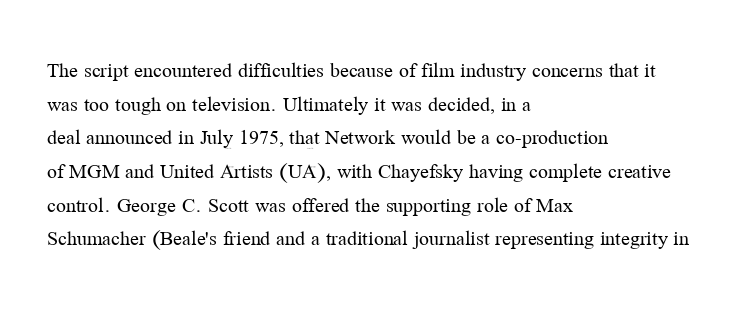
Q: Is the text bold? A: No.
Q: Is the text italic (slanted)? A: No, it is upright.
Q: Is the text underlined? A: No.
Q: How is the paragraph aligned? A: Left-aligned.
Q: Is the spacing between letters normal or unusually wide? A: Normal.
Q: Is the spacing between lines tight, normal or loose? A: Normal.
